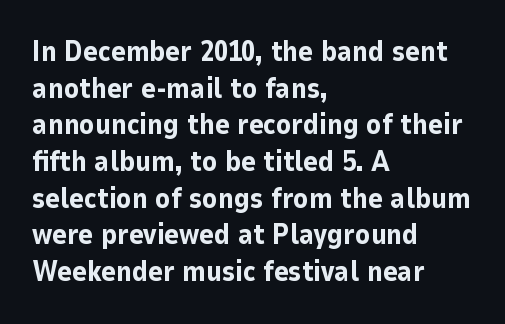
The image shows 28 px bold sans-serif type, upright; set left-aligned, normal line spacing (1.31x), normal letter spacing, not underlined; low stroke contrast and a medium x-height.
